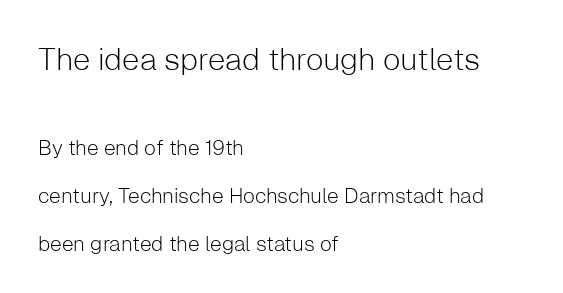
{"serif": "no", "italic": "no", "bold": "no", "weight": "light", "width": "normal", "stroke_contrast": "low", "x_height": "medium", "monospaced": "no", "underline": "no", "align": "left", "line_spacing": "loose", "line_spacing_ratio": 2.27, "letter_spacing": "normal", "letter_spacing_em": 0.0, "larger_block": "first", "size_ratio": 1.48, "glyph_px": 31}
